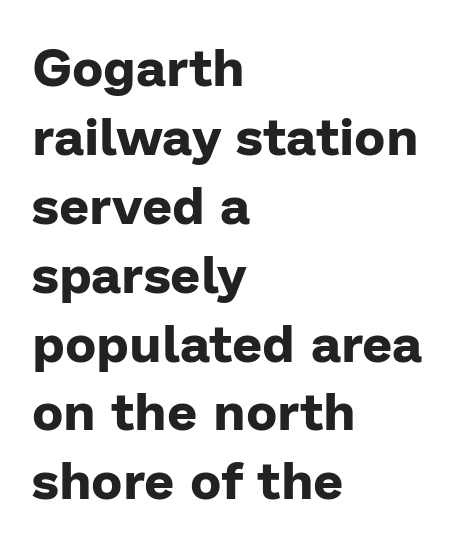
{"serif": "no", "italic": "no", "bold": "yes", "weight": "bold", "width": "normal", "stroke_contrast": "low", "x_height": "medium", "monospaced": "no", "underline": "no", "align": "left", "line_spacing": "normal", "line_spacing_ratio": 1.3, "letter_spacing": "normal", "letter_spacing_em": 0.0, "glyph_px": 53}
